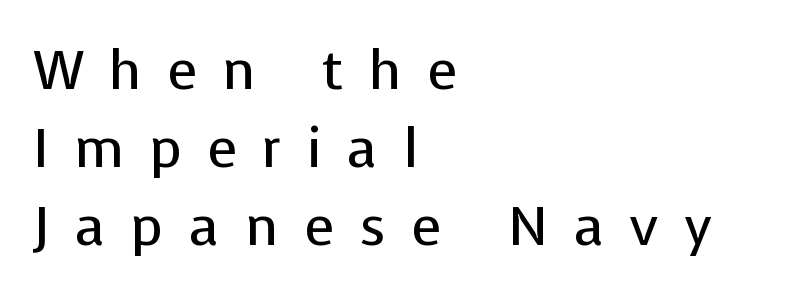
The image shows 55 px regular-weight sans-serif type, upright; set left-aligned, normal line spacing (1.42x), unusually wide letter spacing (+0.46 em), not underlined; low stroke contrast and a medium x-height.
